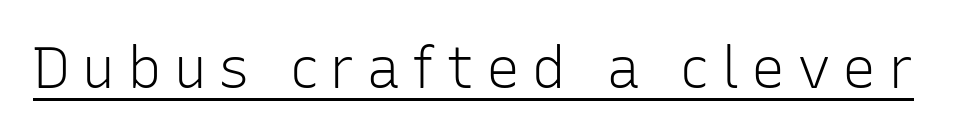
Words appear elongated and porous because spacing is wide. A rule runs beneath these lines of type. The rendering uses natural spacing where letterforms have individual widths. No heavy texture on the line: the type isn't bold. Nothing sits at the stroke ends, so this counts as sans-serif.
